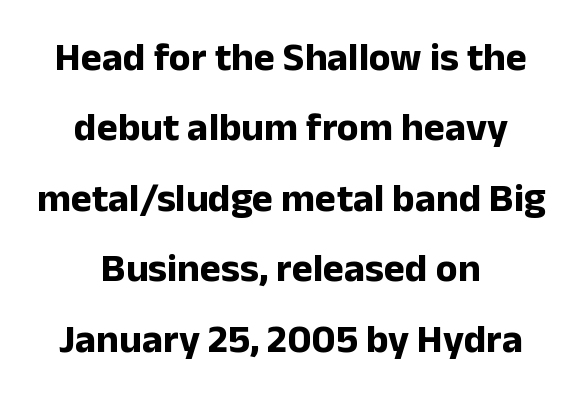
Q: Is the text bold? A: Yes.
Q: Is the text italic (slanted)? A: No, it is upright.
Q: Is the typeface a serif or a sans-serif typeface? A: Sans-serif.
Q: Is the text underlined? A: No.
Q: How is the paragraph aligned? A: Centered.
Q: Is the spacing between letters normal or unusually wide? A: Normal.
Q: Width (condensed, normal, or wide)? A: Normal.
Q: Stroke contrast? A: Low.
Q: x-height? A: Medium.
Q: Monospaced? A: No.
